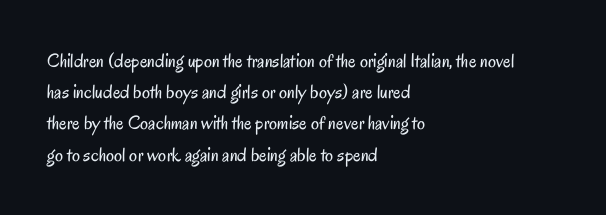
The image shows 20 px text type, upright; set left-aligned, normal line spacing (1.56x), normal letter spacing, not underlined.
